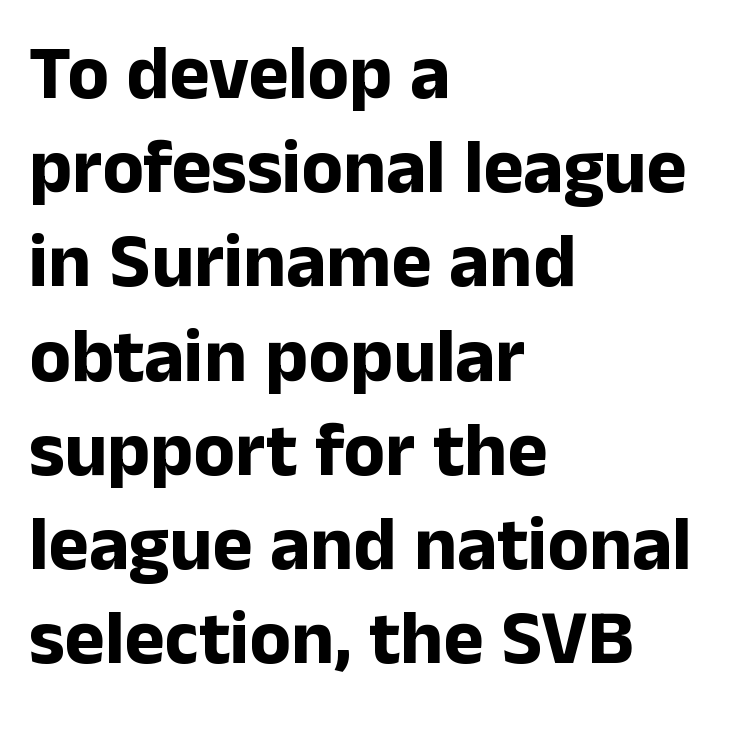
The image shows 76 px bold sans-serif type, upright; set left-aligned, line spacing 1.24x, normal letter spacing, not underlined; low stroke contrast and a medium x-height.
